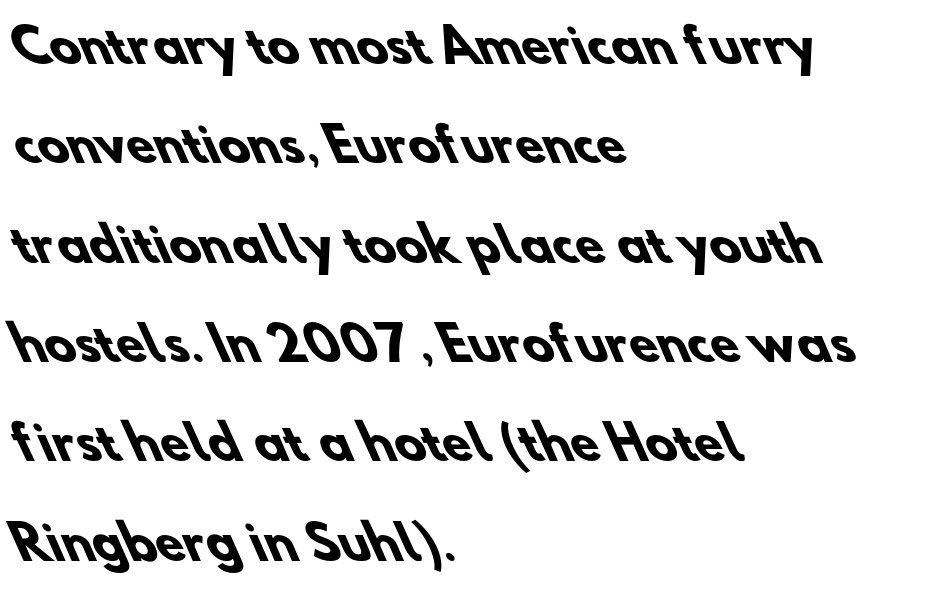
Q: Is the text bold? A: Yes.
Q: Is the typeface a serif or a sans-serif typeface? A: Sans-serif.
Q: Is the text underlined? A: No.
Q: How is the paragraph aligned? A: Left-aligned.
Q: Is the spacing between letters normal or unusually wide? A: Normal.
Q: Is the spacing between lines tight, normal or loose? A: Loose.
Q: Width (condensed, normal, or wide)? A: Normal.
Q: Stroke contrast? A: Low.
Q: x-height? A: Small.
Q: Monospaced? A: No.
